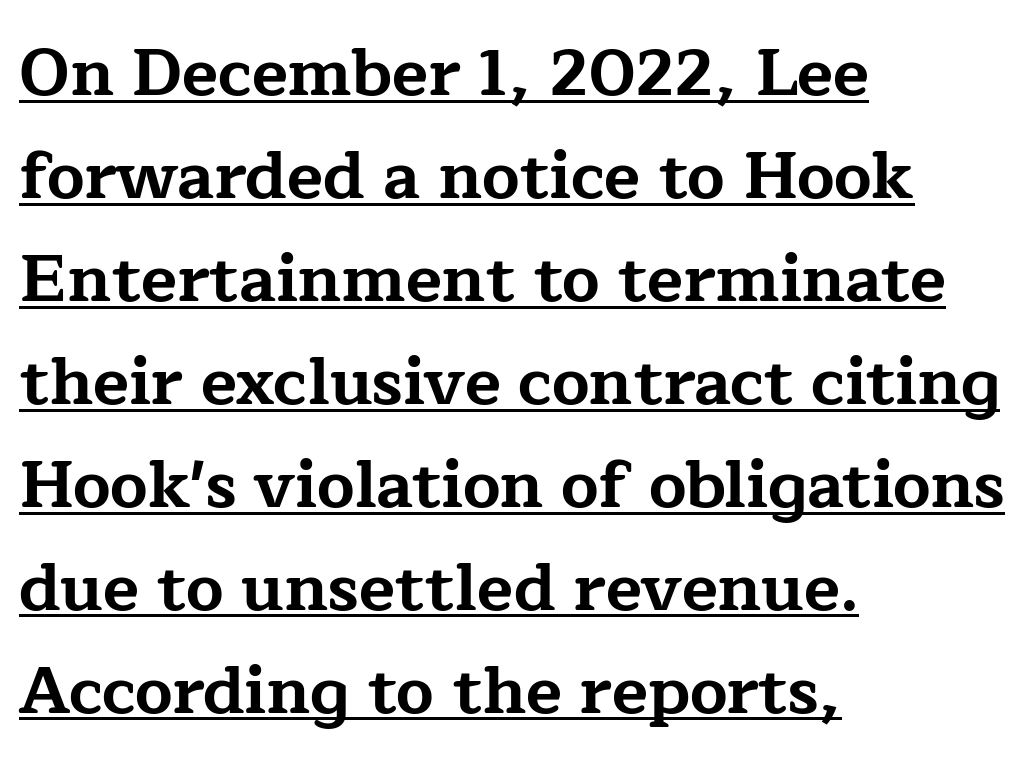
The sample's only ornament is a line tracing under the words. Between one letter and the next there's only the usual sliver of space. Does the weight exceed regular? Yes, all the way to bold. Every row of glyphs begins at an identical x-position on the left.
